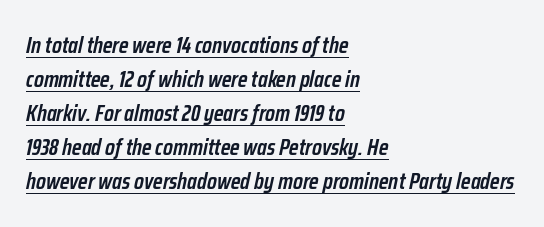
The line texture is even and compact thanks to regular tracking. Each line starts at the same left margin while the right side varies. In terms of leading, this rendering sits right in the middle. Does the lettering tilt? It does — this is italic. Is the type bold? Partly — it's a semibold, heavier than regular but not fully bold. Somebody hit Ctrl+U on this one — the words are underlined.
